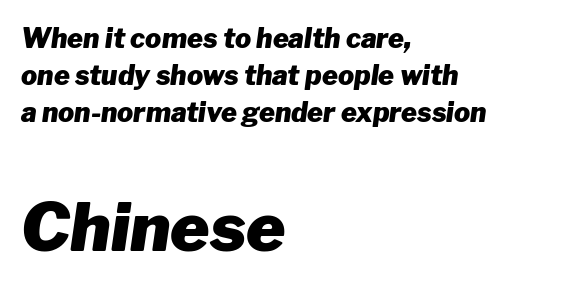
Q: Is the text bold? A: Yes.
Q: Is the text italic (slanted)? A: Yes, it leans right by about 8 degrees.
Q: Is the text underlined? A: No.
Q: How is the paragraph aligned? A: Left-aligned.
Q: Is the spacing between letters normal or unusually wide? A: Normal.
Q: Is the spacing between lines tight, normal or loose? A: Normal.
Q: Which block of text is set in a larger size, the first (top) or the second (bottom)? A: The second (bottom) one.
Q: Width (condensed, normal, or wide)? A: Normal.
Q: Stroke contrast? A: Low.
Q: x-height? A: Medium.
Q: Monospaced? A: No.
